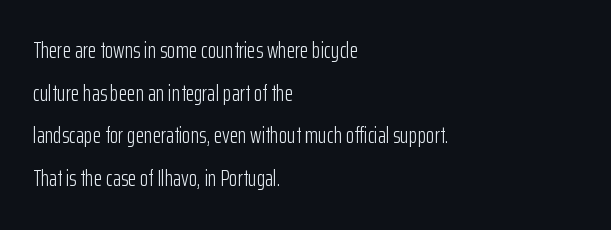
Q: Is the text bold? A: No.
Q: Is the text italic (slanted)? A: No, it is upright.
Q: Is the text underlined? A: No.
Q: How is the paragraph aligned? A: Left-aligned.
Q: Is the spacing between letters normal or unusually wide? A: Normal.
Q: Is the spacing between lines tight, normal or loose? A: Loose.
